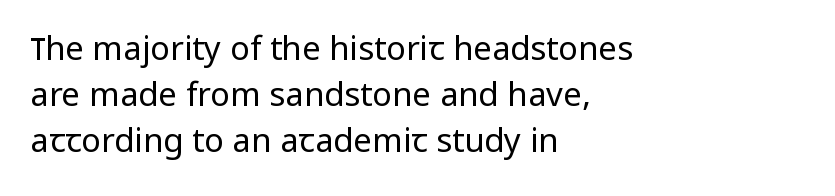
{"serif": "no", "italic": "no", "bold": "no", "weight": "regular", "width": "normal", "stroke_contrast": "low", "x_height": "medium", "monospaced": "no", "underline": "no", "align": "left", "line_spacing": "normal", "line_spacing_ratio": 1.39, "letter_spacing": "normal", "letter_spacing_em": 0.0, "glyph_px": 33}
